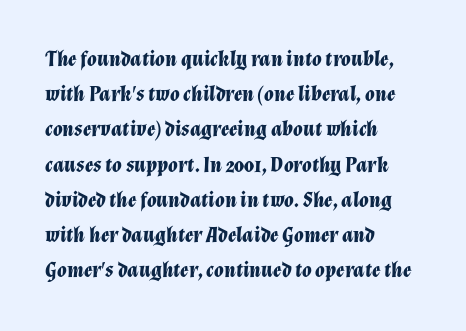
The image shows 22 px bold type, italic (leaning right); set left-aligned, normal line spacing (1.6x), normal letter spacing, not underlined.
